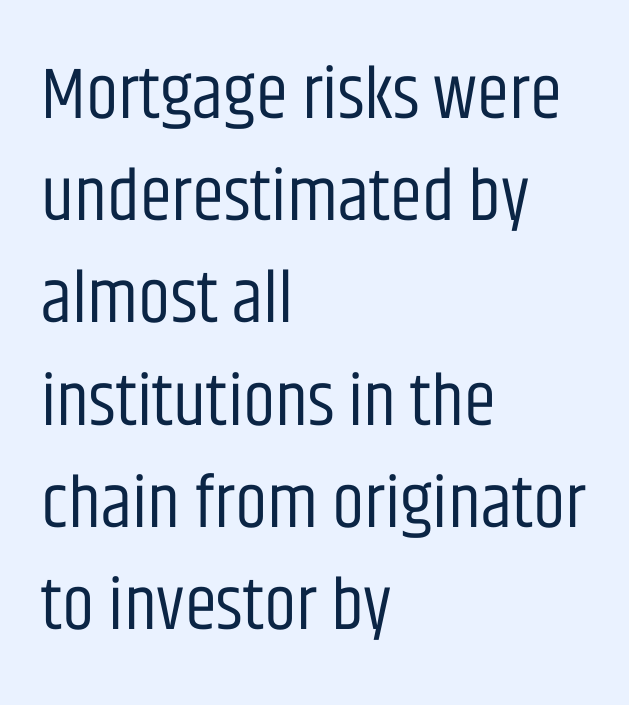
{"serif": "no", "italic": "no", "bold": "no", "weight": "regular", "width": "condensed", "stroke_contrast": "low", "x_height": "large", "monospaced": "no", "underline": "no", "align": "left", "line_spacing": "normal", "line_spacing_ratio": 1.4, "letter_spacing": "normal", "letter_spacing_em": 0.0, "glyph_px": 73}
